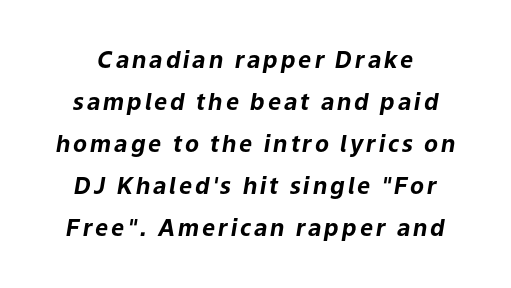
The image shows 23 px bold type, italic (leaning right); set line spacing 1.83x, not underlined.
